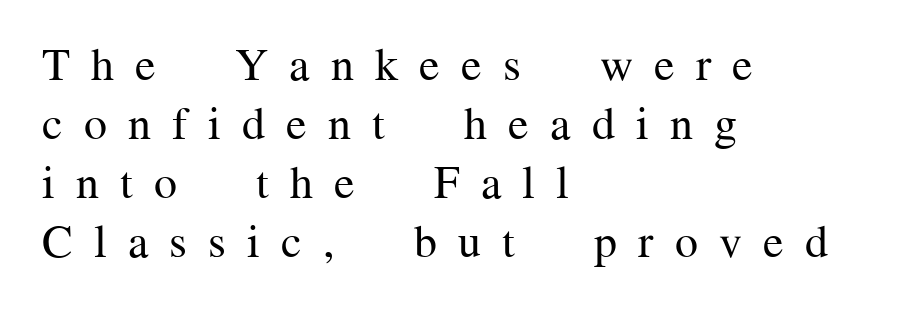
{"serif": "yes", "italic": "no", "bold": "no", "weight": "regular", "width": "normal", "stroke_contrast": "medium", "x_height": "medium", "monospaced": "no", "underline": "no", "align": "left", "line_spacing": "normal", "line_spacing_ratio": 1.28, "letter_spacing": "wide", "letter_spacing_em": 0.46, "glyph_px": 46}
